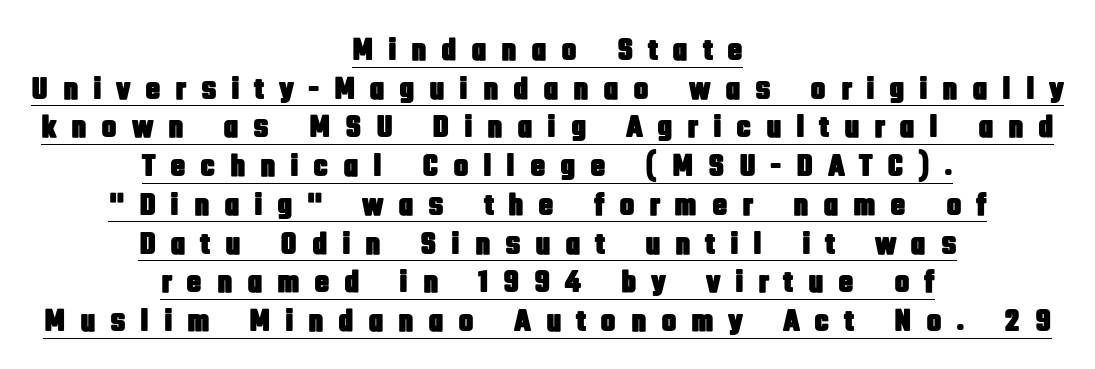
{"serif": "no", "italic": "no", "width": "condensed", "stroke_contrast": "low", "x_height": "large", "monospaced": "no", "underline": "yes", "align": "center", "line_spacing_ratio": 1.21, "letter_spacing": "wide", "letter_spacing_em": 0.45, "glyph_px": 32}
